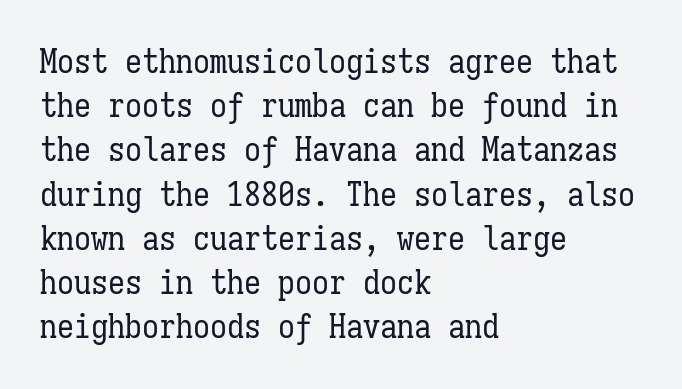
Q: Is the text bold? A: No.
Q: Is the text italic (slanted)? A: No, it is upright.
Q: Is the text underlined? A: No.
Q: How is the paragraph aligned? A: Left-aligned.
Q: Is the spacing between letters normal or unusually wide? A: Normal.
Q: Is the spacing between lines tight, normal or loose? A: Normal.
Q: Width (condensed, normal, or wide)? A: Condensed.
Q: Stroke contrast? A: Low.
Q: x-height? A: Medium.
Q: Monospaced? A: Yes.
